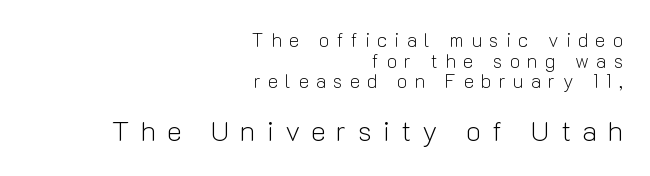
Characters remain perfectly vertical along every line. Which of the two is more prominent by size? The second, at the bottom. A typesetter would label this face a sans. The line texture is sparse and dotted thanks to wide tracking.
